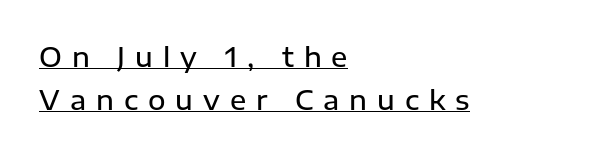
The image shows 27 px text type, upright; set left-aligned, normal line spacing (1.59x), unusually wide letter spacing (+0.37 em), underlined.
